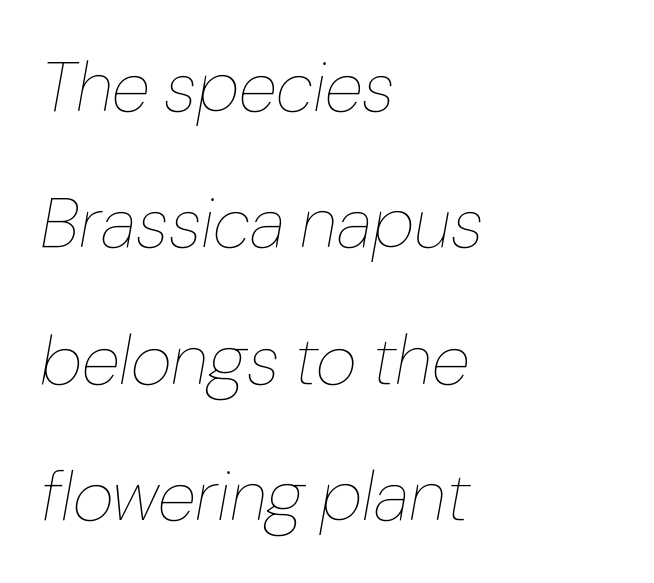
Q: Is the text bold? A: No.
Q: Is the text italic (slanted)? A: Yes, it leans right by about 10 degrees.
Q: Is the text underlined? A: No.
Q: How is the paragraph aligned? A: Left-aligned.
Q: Is the spacing between letters normal or unusually wide? A: Normal.
Q: Is the spacing between lines tight, normal or loose? A: Loose.
Q: Width (condensed, normal, or wide)? A: Normal.
Q: Stroke contrast? A: Low.
Q: x-height? A: Medium.
Q: Monospaced? A: No.
